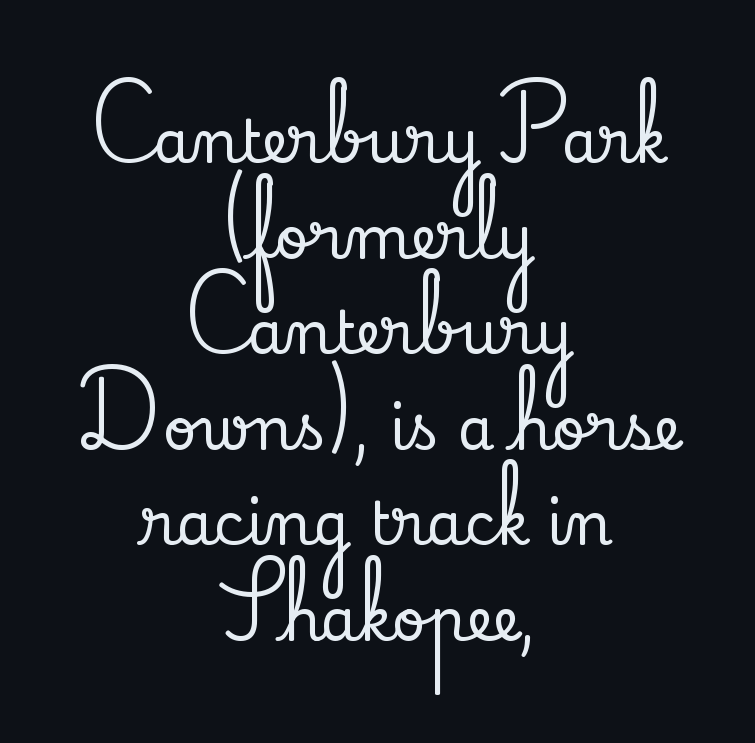
Notice how the stems are strictly vertical — no italics here. This sample uses plain, unmodified letter spacing. Honestly, there is no underline to notice here at all. This rendering uses center alignment, leaving both contours irregular but symmetric.
